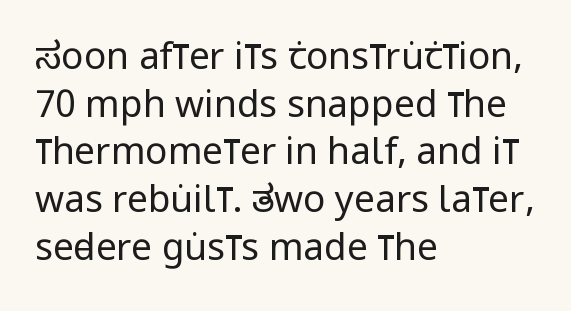
The image shows 37 px regular-weight, condensed sans-serif type, upright; set left-aligned, normal line spacing (1.29x), normal letter spacing, not underlined; low stroke contrast and a large x-height.
